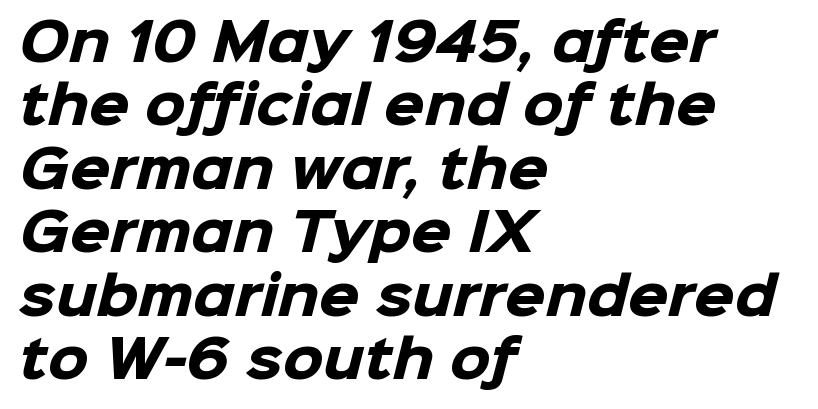
{"serif": "no", "bold": "yes", "weight": "heavy", "width": "normal", "stroke_contrast": "low", "x_height": "medium", "monospaced": "no", "underline": "no", "align": "left", "line_spacing_ratio": 1.22, "letter_spacing": "normal", "letter_spacing_em": 0.0, "glyph_px": 52}
